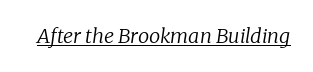
The image shows 20 px text type, italic (leaning right); set normal letter spacing, underlined.
